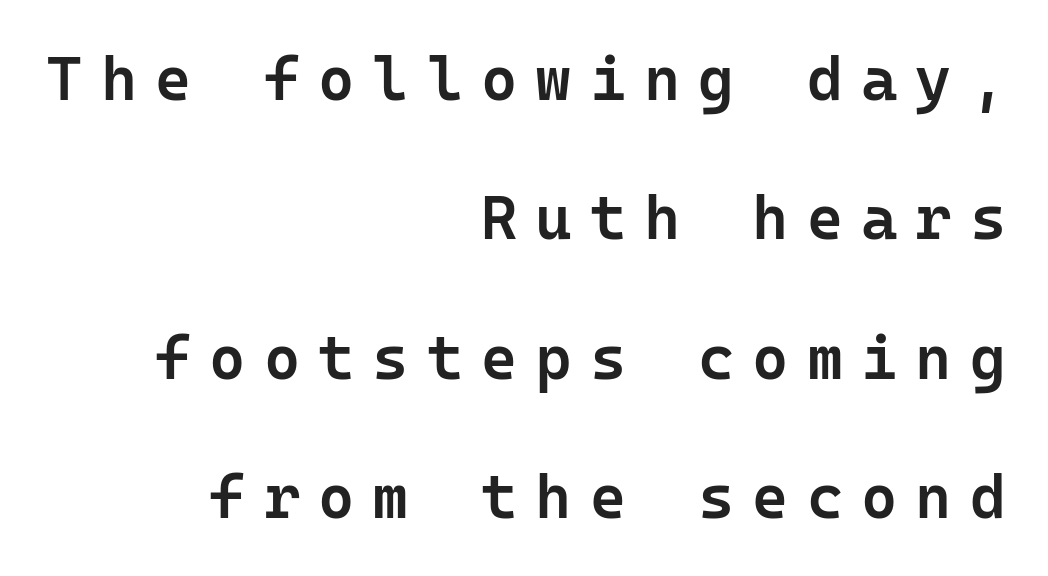
Q: Is the text bold? A: Semi-bold.
Q: Is the text italic (slanted)? A: No, it is upright.
Q: Is the typeface a serif or a sans-serif typeface? A: Sans-serif.
Q: Is the text underlined? A: No.
Q: How is the paragraph aligned? A: Right-aligned.
Q: Is the spacing between letters normal or unusually wide? A: Unusually wide.
Q: Is the spacing between lines tight, normal or loose? A: Loose.
Q: Width (condensed, normal, or wide)? A: Normal.
Q: Stroke contrast? A: Low.
Q: x-height? A: Medium.
